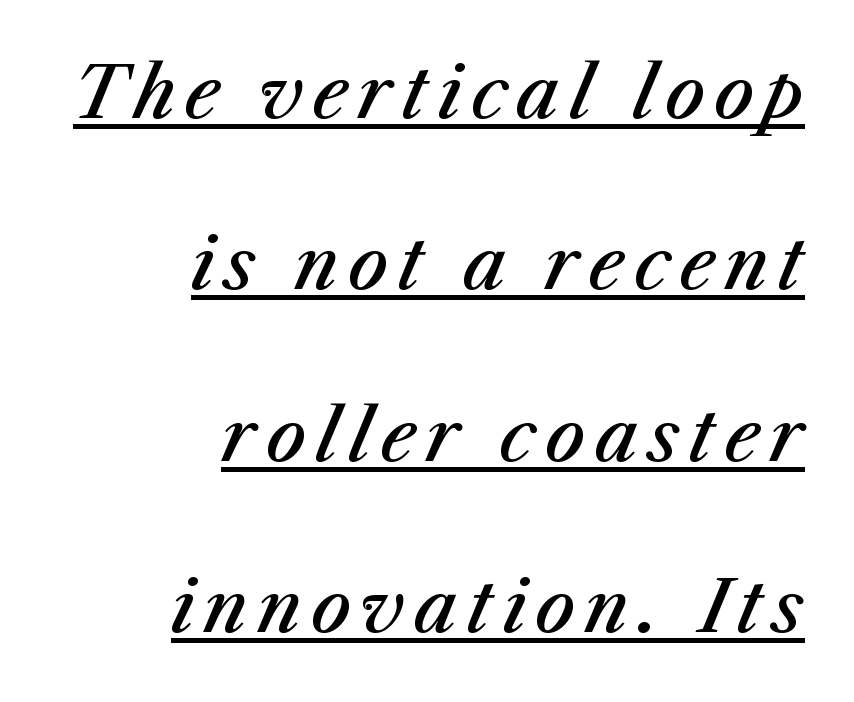
{"italic": "yes", "lean": "right", "slant_degrees": 23, "bold": "semi", "weight": "semibold", "width": "normal", "stroke_contrast": "medium", "x_height": "medium", "monospaced": "no", "underline": "yes", "align": "right", "line_spacing": "loose", "line_spacing_ratio": 2.45, "glyph_px": 70}
